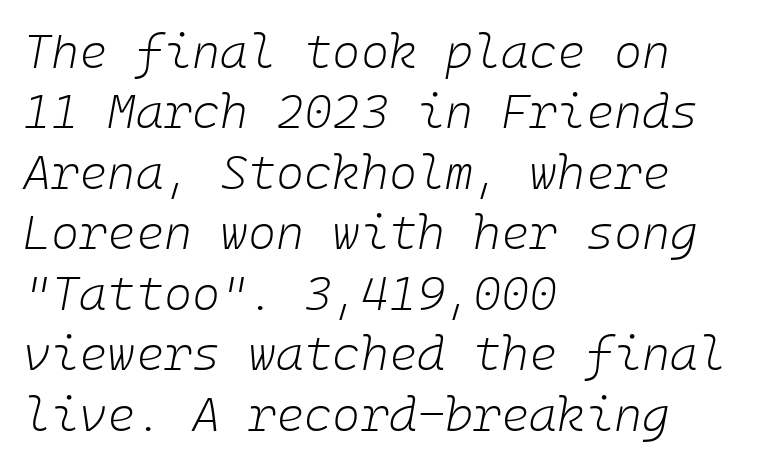
Q: Is the text bold? A: No.
Q: Is the text italic (slanted)? A: Yes, it leans right by about 10 degrees.
Q: Is the text underlined? A: No.
Q: How is the paragraph aligned? A: Left-aligned.
Q: Is the spacing between letters normal or unusually wide? A: Normal.
Q: Is the spacing between lines tight, normal or loose? A: Normal.
Q: Width (condensed, normal, or wide)? A: Normal.
Q: Stroke contrast? A: Low.
Q: x-height? A: Medium.
